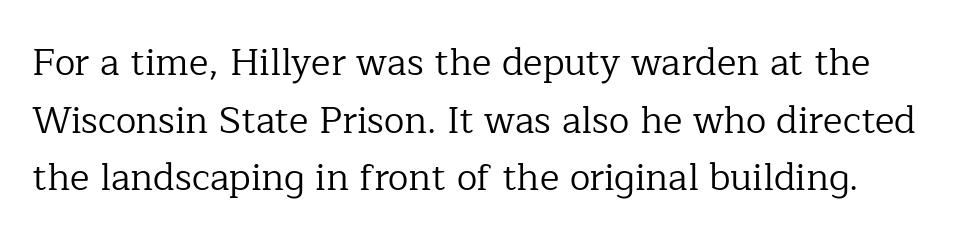
{"serif": "yes", "italic": "no", "bold": "no", "weight": "regular", "width": "normal", "stroke_contrast": "low", "x_height": "medium", "monospaced": "no", "underline": "no", "line_spacing": "normal", "line_spacing_ratio": 1.56, "letter_spacing": "normal", "letter_spacing_em": 0.0, "glyph_px": 37}
